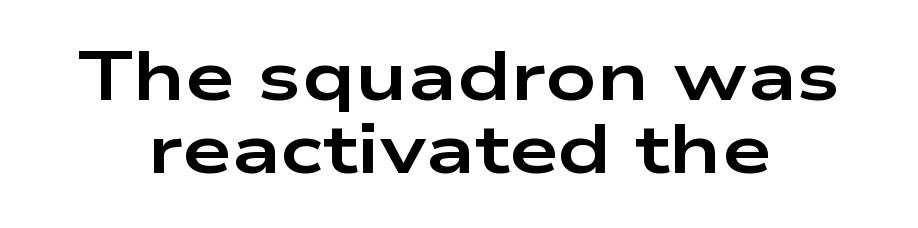
{"serif": "no", "italic": "no", "bold": "yes", "weight": "bold", "width": "wide", "stroke_contrast": "low", "x_height": "medium", "monospaced": "no", "underline": "no", "align": "center", "line_spacing": "tight", "line_spacing_ratio": 1.05, "letter_spacing": "normal", "letter_spacing_em": 0.0, "glyph_px": 70}
